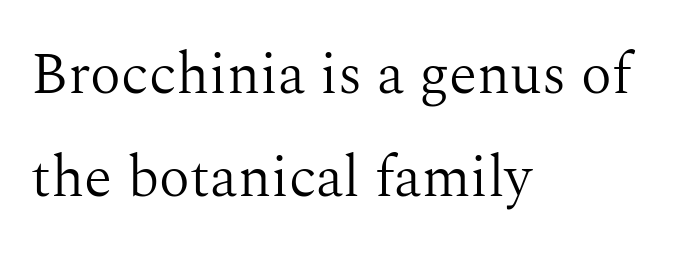
The image shows 58 px light serif type, upright; set left-aligned, line spacing 1.77x, normal letter spacing, not underlined; medium stroke contrast and a medium x-height.
